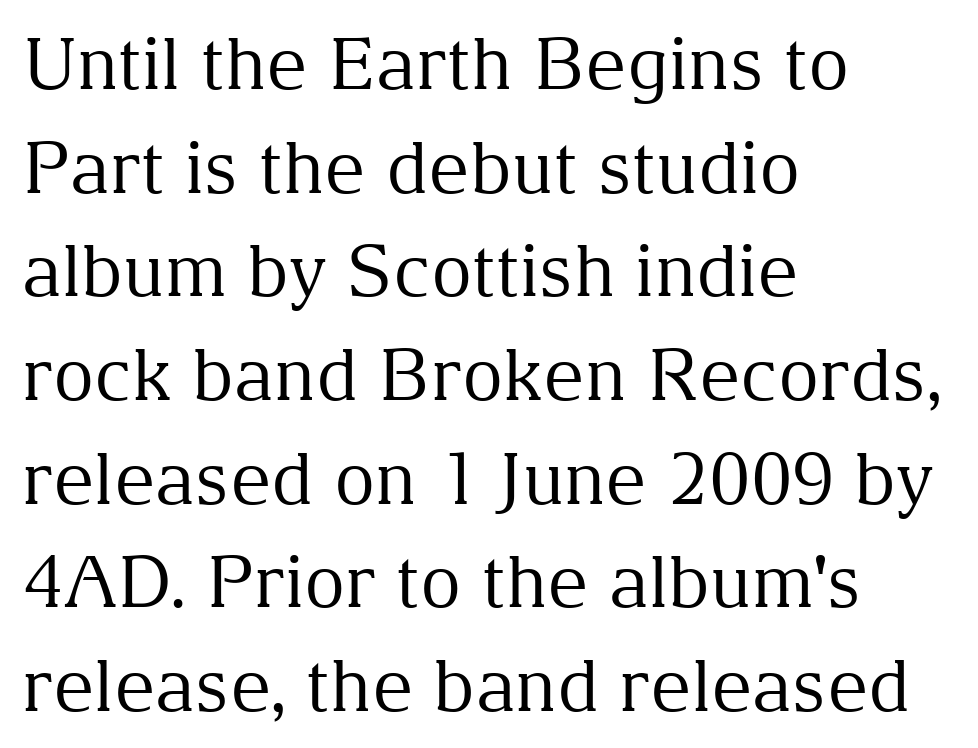
Q: Is the text bold? A: No.
Q: Is the text italic (slanted)? A: No, it is upright.
Q: Is the typeface a serif or a sans-serif typeface? A: Serif.
Q: Is the text underlined? A: No.
Q: How is the paragraph aligned? A: Left-aligned.
Q: Is the spacing between letters normal or unusually wide? A: Normal.
Q: Is the spacing between lines tight, normal or loose? A: Normal.
Q: Width (condensed, normal, or wide)? A: Normal.
Q: Stroke contrast? A: Medium.
Q: x-height? A: Medium.
Q: Monospaced? A: No.
